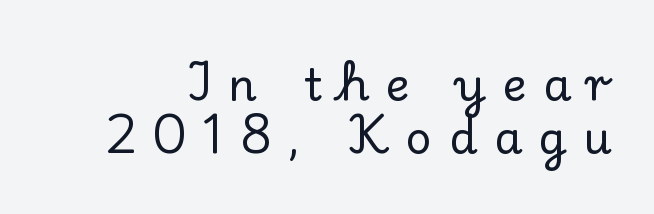
Each letter keeps its own natural width here, so spacing adapts to shape. The characters display serif detailing at their extremities. Inter-character spacing is expanded well beyond the font's built-in metrics. A roman cut, with each character standing at attention. The passage shown is not underscored anywhere.
